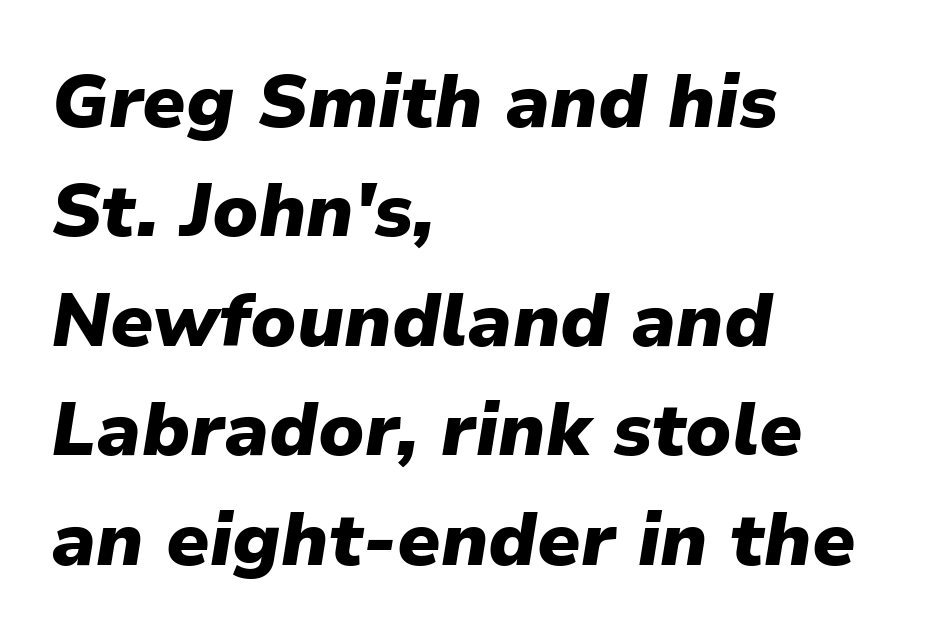
The image shows 75 px heavy type, italic (leaning right); set left-aligned, normal line spacing (1.46x), normal letter spacing, not underlined; low stroke contrast and a medium x-height.
